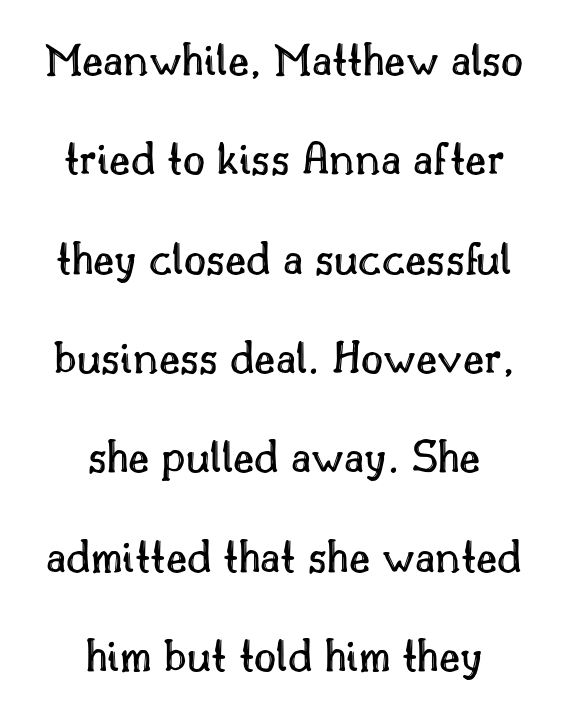
The image shows 48 px text type, upright; set centered, loose line spacing (2.07x), normal letter spacing, not underlined; a small x-height.
